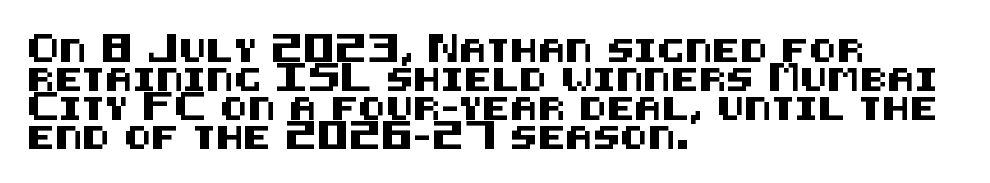
{"italic": "no", "underline": "no", "align": "left", "line_spacing": "normal", "line_spacing_ratio": 1.26, "letter_spacing": "normal", "letter_spacing_em": 0.0, "glyph_px": 23}
